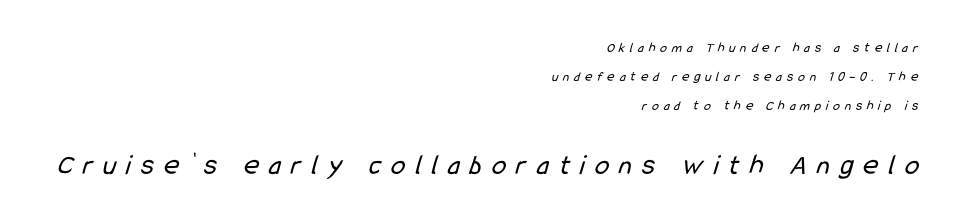
{"serif": "no", "bold": "no", "weight": "regular", "width": "condensed", "stroke_contrast": "low", "x_height": "medium", "monospaced": "no", "underline": "no", "align": "right", "line_spacing": "loose", "line_spacing_ratio": 2.06, "letter_spacing": "wide", "letter_spacing_em": 0.35, "larger_block": "second", "size_ratio": 2.07, "glyph_px": 29}
